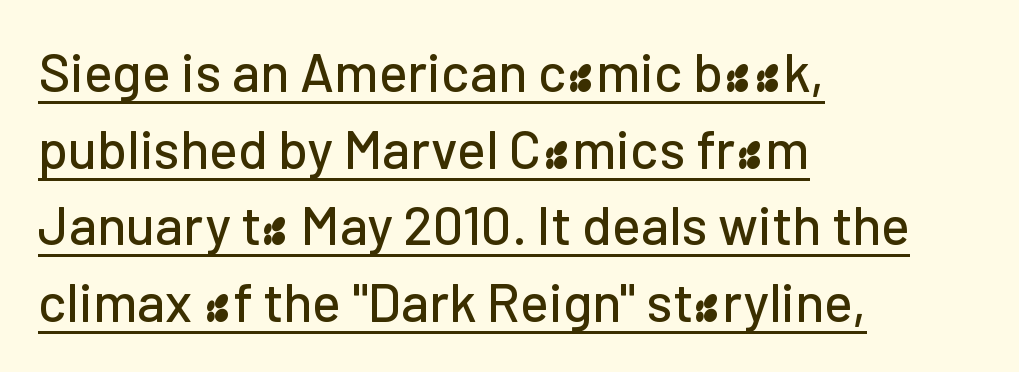
Reading down the block, your eye returns to a fixed left position each line. Proportional: the letters do not fall into vertical columns. Notice how a bar underscores the lettering throughout. Posture: straight, roman, zero tilt.
